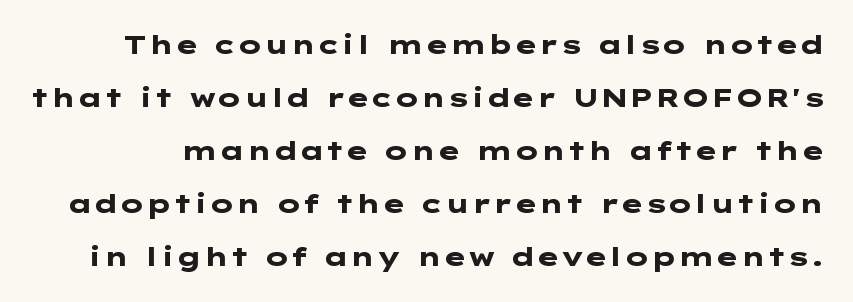
Airy leading. As a designer I'd log this as weight 700, bold. Glance below the letters and you will spot only blank space. You can tell it's not italic because the verticals are truly vertical. A typesetter would call this zero additional tracking.
